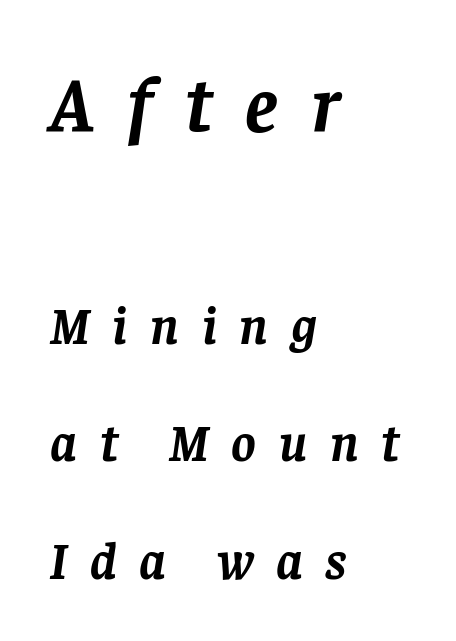
Q: Is the text bold? A: Yes.
Q: Is the text italic (slanted)? A: Yes, it leans right by about 8 degrees.
Q: Is the typeface a serif or a sans-serif typeface? A: Serif.
Q: Is the text underlined? A: No.
Q: How is the paragraph aligned? A: Left-aligned.
Q: Is the spacing between letters normal or unusually wide? A: Unusually wide.
Q: Is the spacing between lines tight, normal or loose? A: Loose.
Q: Which block of text is set in a larger size, the first (top) or the second (bottom)? A: The first (top) one.
Q: Width (condensed, normal, or wide)? A: Normal.
Q: Stroke contrast? A: Low.
Q: x-height? A: Large.
Q: Monospaced? A: No.
